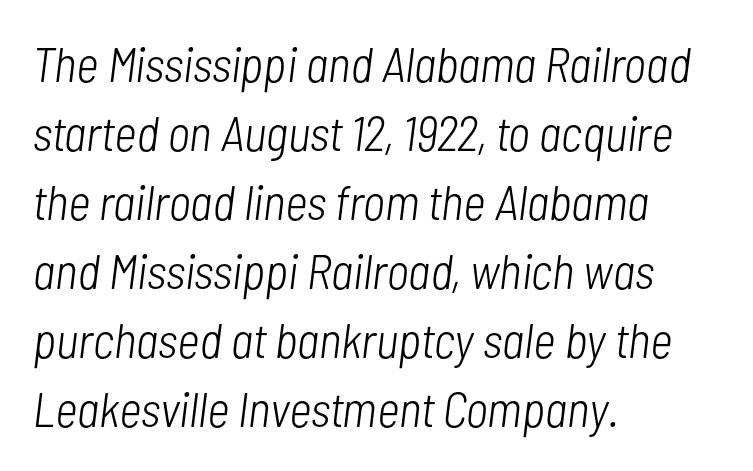
The image shows 49 px light, condensed type, italic (leaning right); set left-aligned, normal line spacing (1.41x), normal letter spacing, not underlined; low stroke contrast and a medium x-height.
